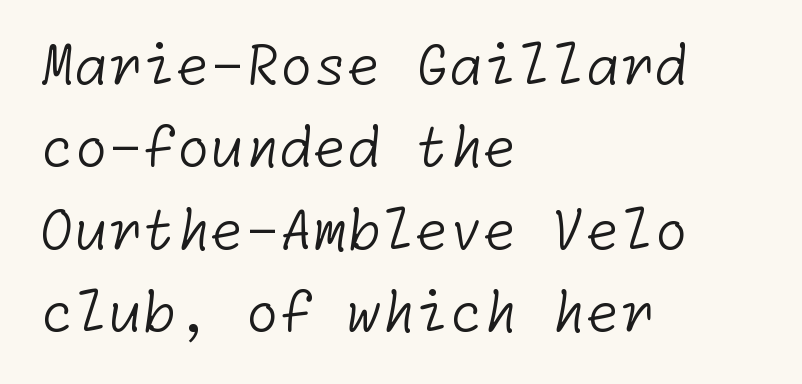
Q: Is the text bold? A: No.
Q: Is the typeface a serif or a sans-serif typeface? A: Sans-serif.
Q: Is the text underlined? A: No.
Q: How is the paragraph aligned? A: Left-aligned.
Q: Is the spacing between letters normal or unusually wide? A: Normal.
Q: Is the spacing between lines tight, normal or loose? A: Normal.
Q: Width (condensed, normal, or wide)? A: Normal.
Q: Stroke contrast? A: Low.
Q: x-height? A: Medium.
